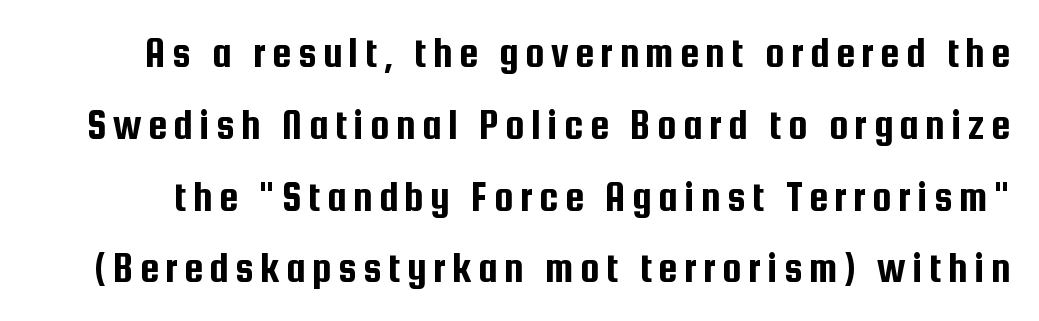
Regular leading. Lines of text with bare space underneath. Ascenders rise straight up at ninety degrees. Here the designer chose a conventional face with non-uniform glyph widths. The passage shown is typeset with a sans-serif family.
